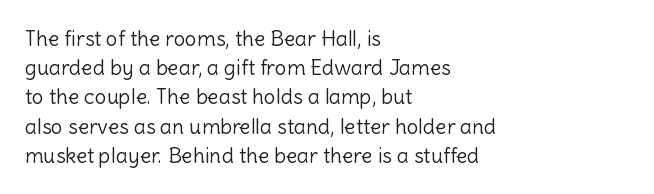
{"italic": "no", "bold": "no", "underline": "no", "align": "left", "line_spacing": "normal", "line_spacing_ratio": 1.39, "letter_spacing": "normal", "letter_spacing_em": 0.0, "glyph_px": 21}
